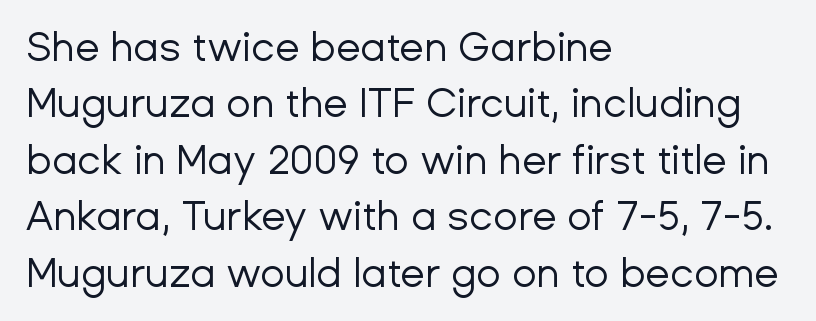
The image shows 40 px regular-weight sans-serif type, upright; set left-aligned, normal line spacing (1.41x), normal letter spacing, not underlined; low stroke contrast and a medium x-height.
